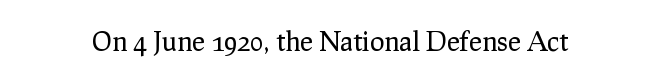
{"italic": "no", "bold": "no", "underline": "no", "letter_spacing": "normal", "letter_spacing_em": 0.0, "glyph_px": 27}
